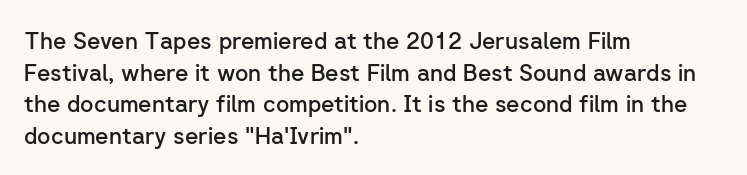
The image shows 23 px text type, upright; set left-aligned, normal line spacing (1.37x), normal letter spacing, not underlined.
